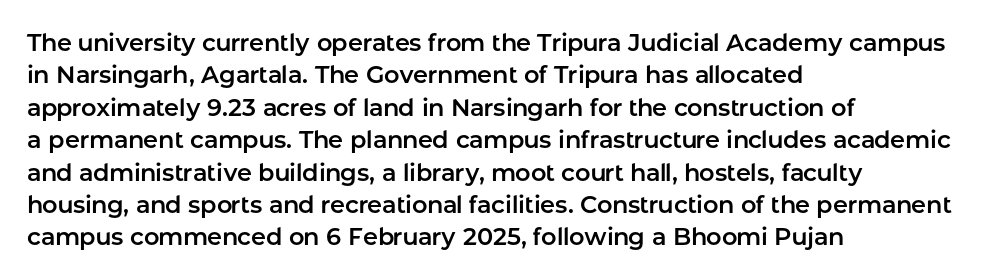
{"italic": "no", "underline": "no", "align": "left", "line_spacing": "normal", "line_spacing_ratio": 1.35, "letter_spacing": "normal", "letter_spacing_em": 0.0, "glyph_px": 24}
